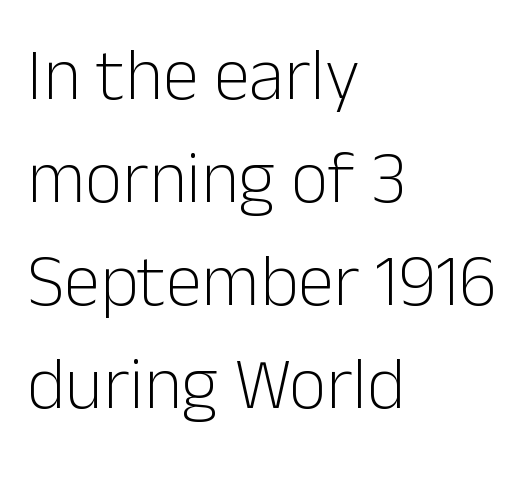
Each letter keeps its own natural width here, so spacing adapts to shape. The type sits square on the baseline with zero lean. Regarding leading, the lines here are spaced in the standard way. The space beneath each line is pristine and unruled. Is this a sans? Yes — the strokes have no serifs.
